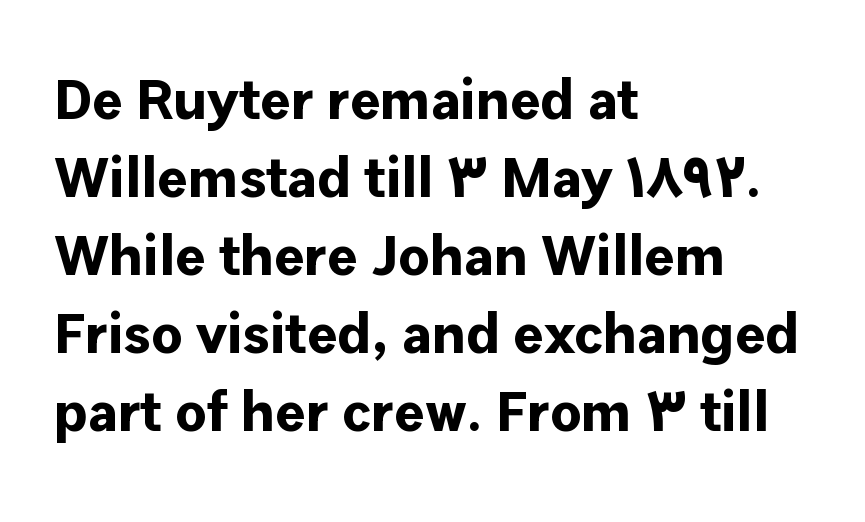
{"serif": "no", "italic": "no", "bold": "yes", "weight": "bold", "width": "normal", "stroke_contrast": "low", "x_height": "medium", "monospaced": "no", "underline": "no", "align": "left", "line_spacing": "normal", "line_spacing_ratio": 1.37, "letter_spacing": "normal", "letter_spacing_em": 0.0, "glyph_px": 57}
